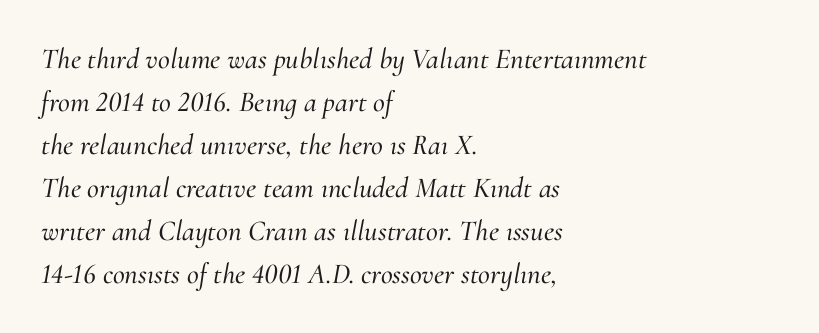
Q: Is the text italic (slanted)? A: Yes, it leans right by about 10 degrees.
Q: Is the typeface a serif or a sans-serif typeface? A: Serif.
Q: Is the text underlined? A: No.
Q: How is the paragraph aligned? A: Left-aligned.
Q: Is the spacing between letters normal or unusually wide? A: Normal.
Q: Is the spacing between lines tight, normal or loose? A: Normal.
Q: Width (condensed, normal, or wide)? A: Normal.
Q: Stroke contrast? A: Medium.
Q: x-height? A: Small.
Q: Monospaced? A: No.
